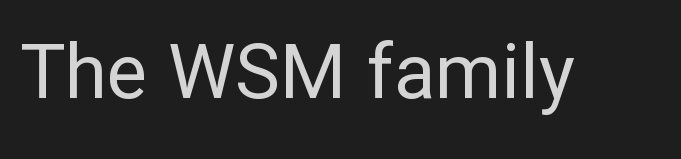
Here the designer chose a conventional face with non-uniform glyph widths. To sum up the face: it is a sans, with no serifs. A bare baseline throughout the passage. In terms of posture, this sample is upright. Compared with a typical body face, this is equally light or lighter still. The rendering keeps characters at their native spacing.
